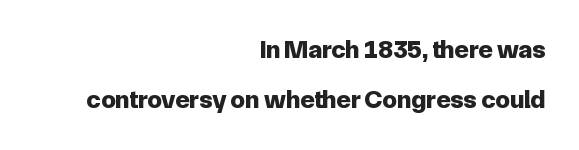
The image shows 26 px bold type, upright; set right-aligned, loose line spacing (1.93x), normal letter spacing, not underlined.
